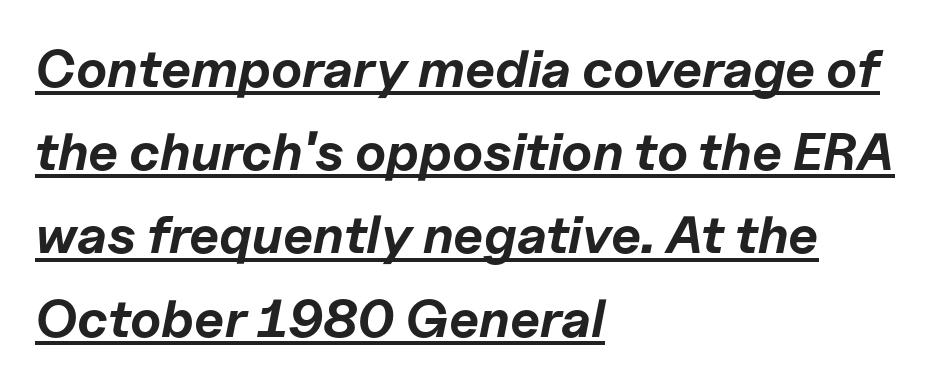
{"italic": "yes", "lean": "right", "slant_degrees": 11, "bold": "yes", "weight": "bold", "width": "normal", "stroke_contrast": "low", "x_height": "medium", "monospaced": "no", "underline": "yes", "align": "left", "line_spacing": "normal", "line_spacing_ratio": 1.57, "letter_spacing": "normal", "letter_spacing_em": 0.0, "glyph_px": 53}
